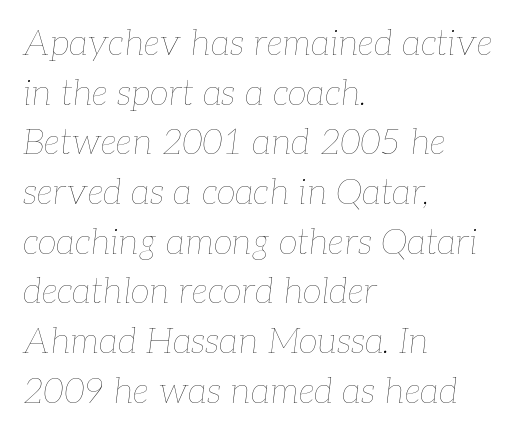
The image shows 35 px thin type, italic (leaning right); set left-aligned, normal line spacing (1.42x), normal letter spacing, not underlined; low stroke contrast and a medium x-height.
